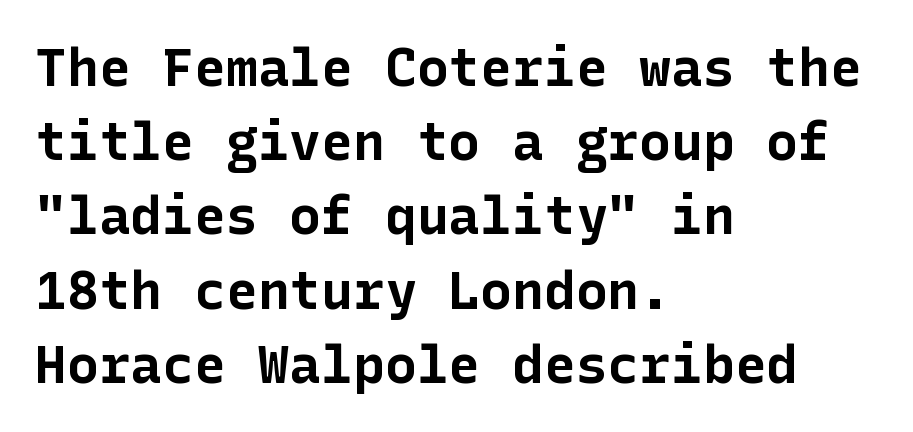
Look at the stroke-to-counter ratio: heavy, a bold. The setting favours the left margin, as ordinary paragraphs usually do. These lines keep a tight, regular rhythm from letter to letter. This sample uses an upright cut, with every glyph sitting square on the baseline.
